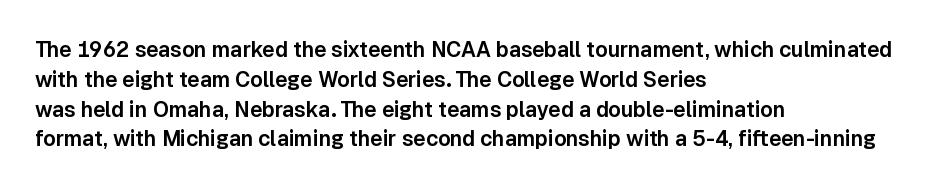
{"italic": "no", "underline": "no", "align": "left", "line_spacing": "normal", "line_spacing_ratio": 1.42, "letter_spacing": "normal", "letter_spacing_em": 0.0, "glyph_px": 21}
